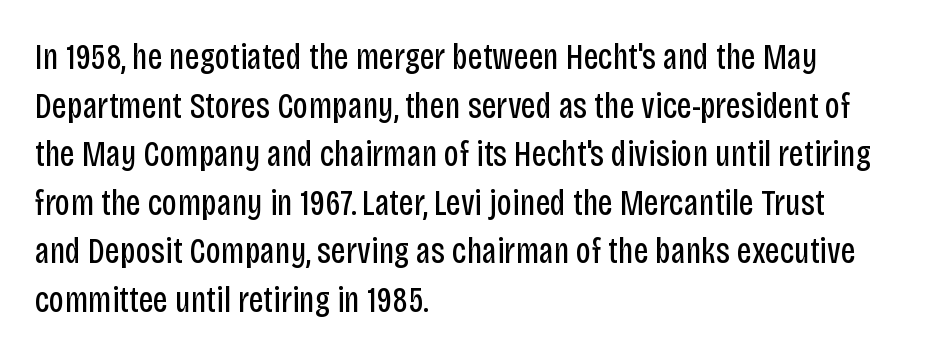
The image shows 36 px regular-weight, condensed sans-serif type, upright; set left-aligned, normal line spacing (1.35x), normal letter spacing, not underlined; low stroke contrast and a large x-height.
